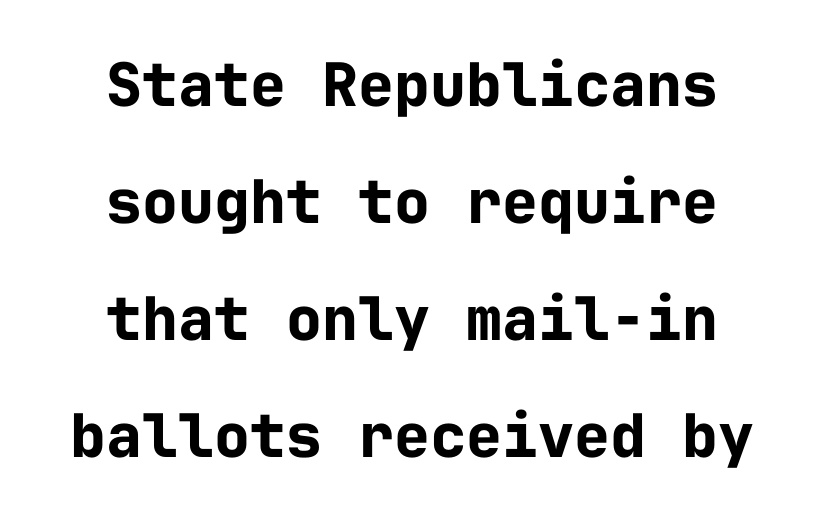
Q: Is the text bold? A: Yes.
Q: Is the text italic (slanted)? A: No, it is upright.
Q: Is the typeface a serif or a sans-serif typeface? A: Sans-serif.
Q: Is the text underlined? A: No.
Q: How is the paragraph aligned? A: Centered.
Q: Is the spacing between letters normal or unusually wide? A: Normal.
Q: Is the spacing between lines tight, normal or loose? A: Loose.
Q: Width (condensed, normal, or wide)? A: Normal.
Q: Stroke contrast? A: Low.
Q: x-height? A: Medium.
Q: Monospaced? A: Yes.
